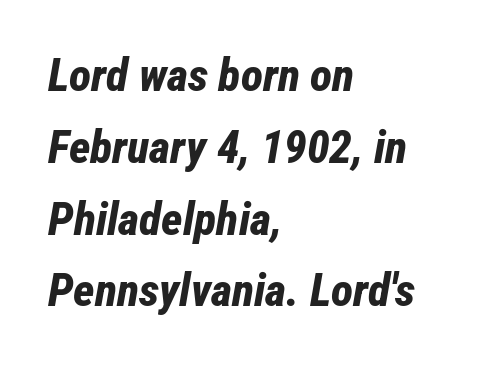
Q: Is the text bold? A: Yes.
Q: Is the text italic (slanted)? A: Yes, it leans right by about 12 degrees.
Q: Is the text underlined? A: No.
Q: How is the paragraph aligned? A: Left-aligned.
Q: Is the spacing between letters normal or unusually wide? A: Normal.
Q: Is the spacing between lines tight, normal or loose? A: Normal.
Q: Width (condensed, normal, or wide)? A: Condensed.
Q: Stroke contrast? A: Low.
Q: x-height? A: Medium.
Q: Monospaced? A: No.
